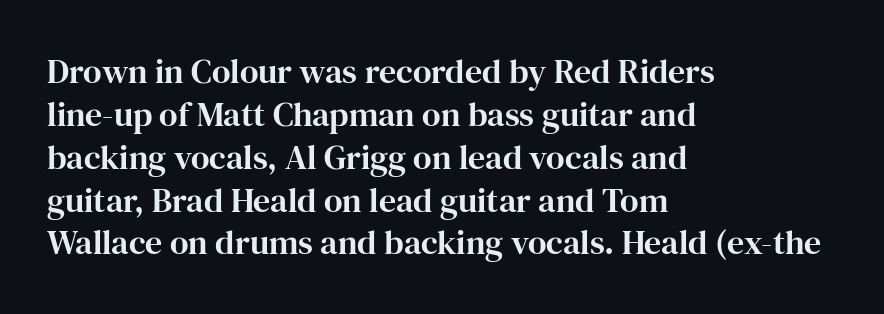
{"serif": "yes", "italic": "no", "width": "normal", "stroke_contrast": "high", "x_height": "medium", "monospaced": "no", "underline": "no", "align": "left", "line_spacing": "normal", "line_spacing_ratio": 1.26, "letter_spacing": "normal", "letter_spacing_em": 0.0, "glyph_px": 34}
